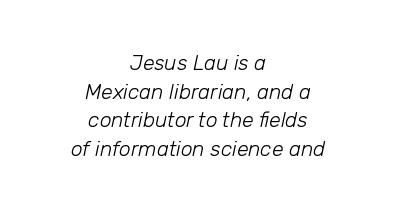
The letters look calm and open, with moderate or lighter stems. Vertically, the passage feels balanced, rows spaced as you'd expect. This rendering uses center alignment, leaving both contours irregular but symmetric. How are the letters spaced? Ordinarily, with no added tracking. Lines of text with bare space underneath.
